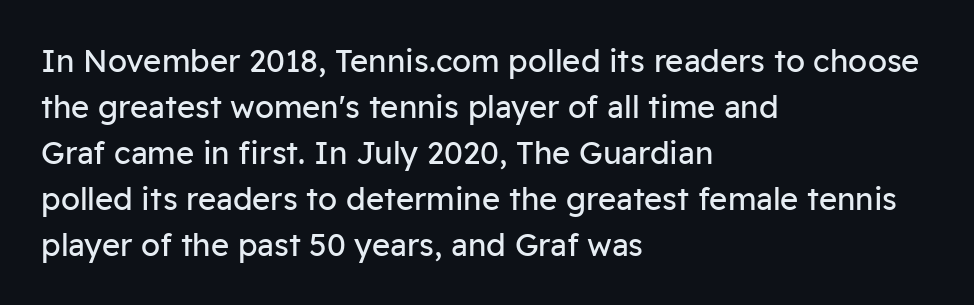
{"serif": "no", "italic": "no", "bold": "no", "weight": "regular", "width": "normal", "stroke_contrast": "low", "x_height": "medium", "monospaced": "no", "underline": "no", "align": "left", "line_spacing": "normal", "line_spacing_ratio": 1.48, "letter_spacing": "normal", "letter_spacing_em": 0.0, "glyph_px": 31}
